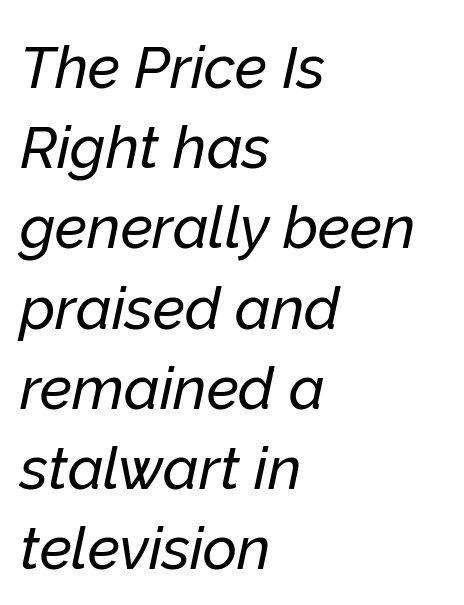
The image shows 59 px text type, italic (leaning right); set left-aligned, normal line spacing (1.36x), normal letter spacing, not underlined; low stroke contrast and a medium x-height.
